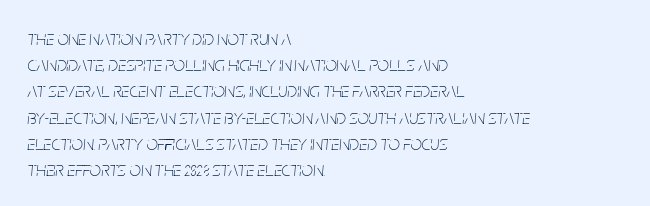
{"italic": "yes", "lean": "right", "slant_degrees": 5, "bold": "no", "underline": "no", "align": "left", "line_spacing": "normal", "line_spacing_ratio": 1.31, "letter_spacing": "normal", "letter_spacing_em": 0.0, "glyph_px": 20}
